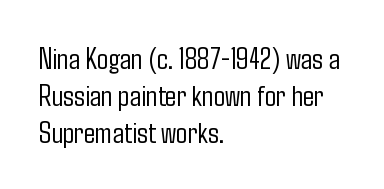
Unmarked baselines from the first word to the last. The passage shown is typeset with a sans-serif family. A typesetter would call this zero additional tracking. The letterforms sit at book weight or below. The lines in this sample share a left origin and differ only in where they stop.
